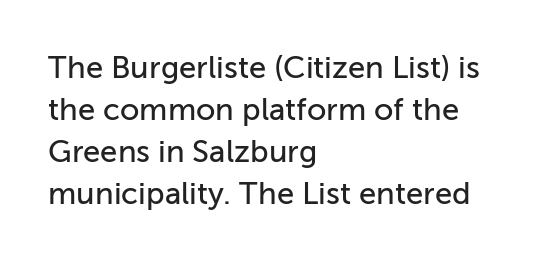
The image shows 31 px sans-serif type, upright; set left-aligned, normal line spacing (1.35x), normal letter spacing, not underlined; low stroke contrast and a medium x-height.
